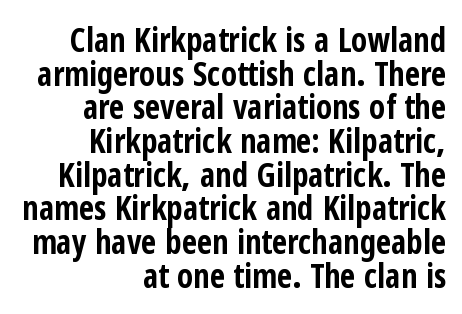
Words appear dense and cohesive because spacing is normal. A clean baseline with only descenders dipping below it. Are there feet on the stems? There aren't — it's a sans. Short and long lines alike share a common ending point at right. Is there any slant? The stems are plumb. Students, this is bold: see how much ink each stroke carries.
